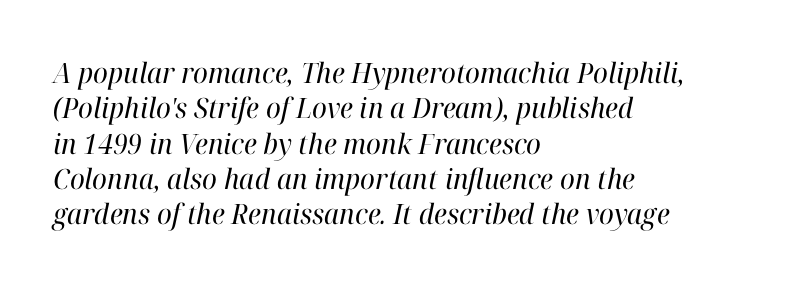
Interline gaps are of average width in this sample. Weight: regular or lighter. Observe the serifs anchoring each vertical stroke in this sample. The passage is arranged the way most books set body copy — flush left.
